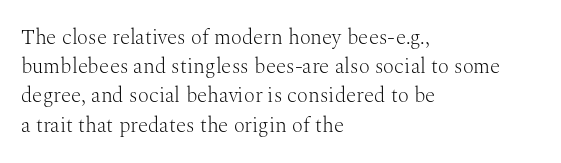
Tracking here is standard; glyphs follow each other at the usual distance. Heft: none added — not bold. These lines are set flush left with a ragged right edge. The letters stand straight up with perfectly vertical stems. Has an underline been added? It has not.
